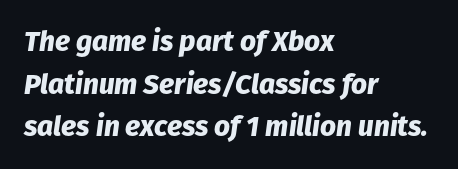
Rule under the text: the space is simply empty. This sample has the flowing, uneven cadence of proportional lettering. When letters slant like this, we call the style italic. Horizontal alignment here is leftward, the default for most running prose. A full-strength bold gives these letters their thick strokes. Spacing between characters is what you'd get straight out of the box.
